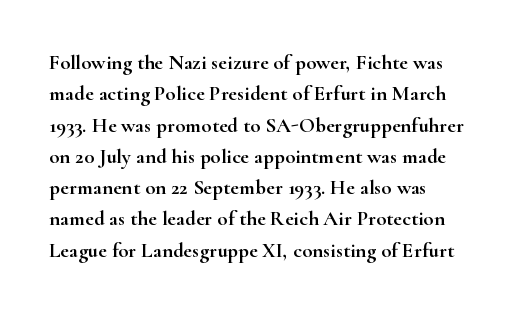
{"italic": "no", "underline": "no", "line_spacing": "normal", "line_spacing_ratio": 1.49, "letter_spacing": "normal", "letter_spacing_em": 0.0, "glyph_px": 21}
